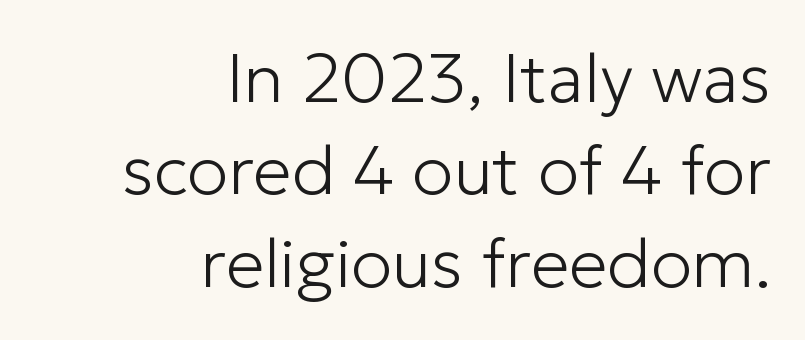
{"serif": "no", "italic": "no", "bold": "no", "weight": "light", "width": "normal", "stroke_contrast": "low", "x_height": "medium", "monospaced": "no", "underline": "no", "align": "right", "line_spacing": "normal", "line_spacing_ratio": 1.34, "letter_spacing": "normal", "letter_spacing_em": 0.0, "glyph_px": 69}
